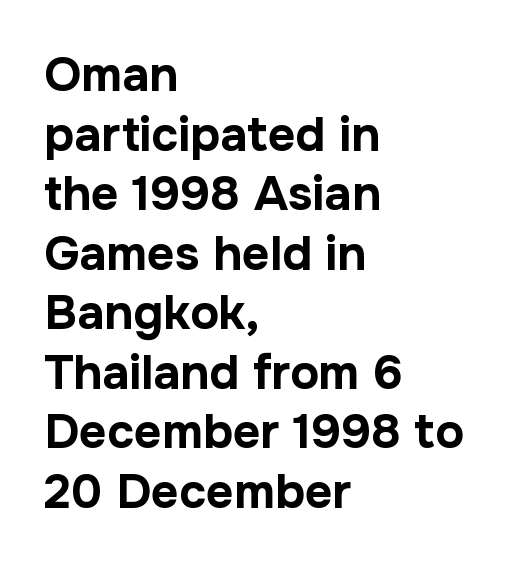
{"serif": "no", "italic": "no", "bold": "yes", "weight": "bold", "width": "normal", "stroke_contrast": "low", "x_height": "medium", "monospaced": "no", "underline": "no", "align": "left", "line_spacing_ratio": 1.24, "letter_spacing": "normal", "letter_spacing_em": 0.0, "glyph_px": 48}
